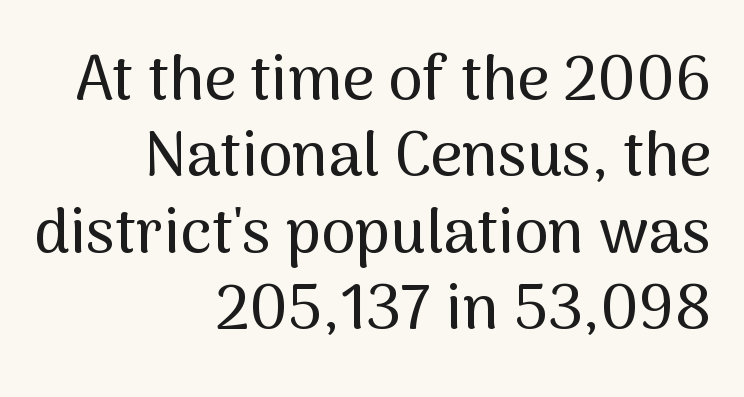
Q: Is the text italic (slanted)? A: No, it is upright.
Q: Is the typeface a serif or a sans-serif typeface? A: Sans-serif.
Q: Is the text underlined? A: No.
Q: How is the paragraph aligned? A: Right-aligned.
Q: Is the spacing between letters normal or unusually wide? A: Normal.
Q: Width (condensed, normal, or wide)? A: Normal.
Q: Stroke contrast? A: Medium.
Q: x-height? A: Medium.
Q: Monospaced? A: No.
